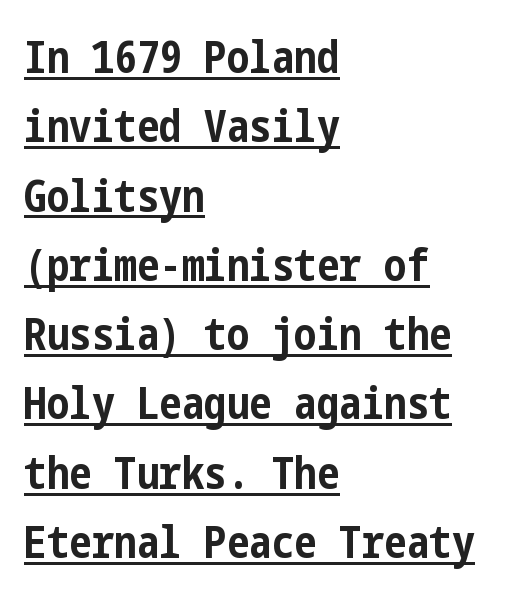
These lines carry a lot of weight — the face is fully bold. Ordinary non-slanted type is in use. Beneath each row of characters lies a ruled line. Interline gaps are of average width in this sample. Typeset ragged right — the left edge is the straight one.
